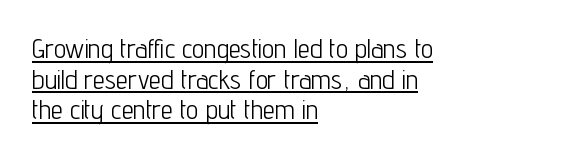
Q: Is the text bold? A: No.
Q: Is the text italic (slanted)? A: No, it is upright.
Q: Is the text underlined? A: Yes.
Q: How is the paragraph aligned? A: Left-aligned.
Q: Is the spacing between letters normal or unusually wide? A: Normal.
Q: Is the spacing between lines tight, normal or loose? A: Tight.
